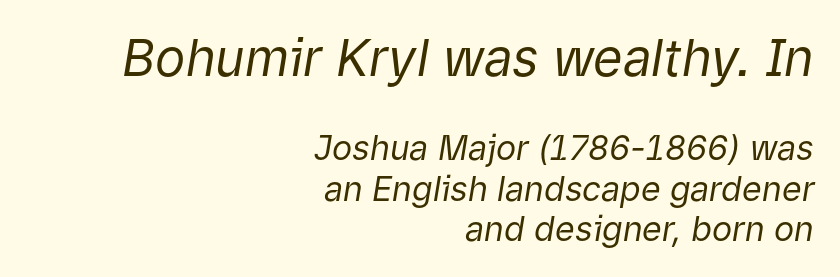
Q: Is the text bold? A: No.
Q: Is the text italic (slanted)? A: Yes, it leans right by about 9 degrees.
Q: Is the text underlined? A: No.
Q: How is the paragraph aligned? A: Right-aligned.
Q: Is the spacing between letters normal or unusually wide? A: Normal.
Q: Which block of text is set in a larger size, the first (top) or the second (bottom)? A: The first (top) one.
Q: Width (condensed, normal, or wide)? A: Normal.
Q: Stroke contrast? A: Low.
Q: x-height? A: Medium.
Q: Monospaced? A: No.
